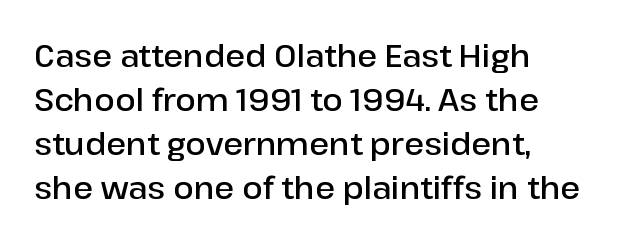
The image shows 30 px semibold sans-serif type, upright; set left-aligned, normal line spacing (1.47x), normal letter spacing, not underlined; low stroke contrast and a medium x-height.
